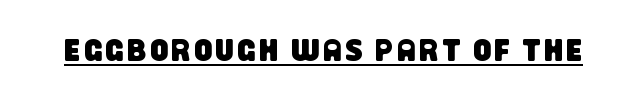
The image shows 31 px condensed sans-serif type; set underlined; low stroke contrast and a large x-height.
